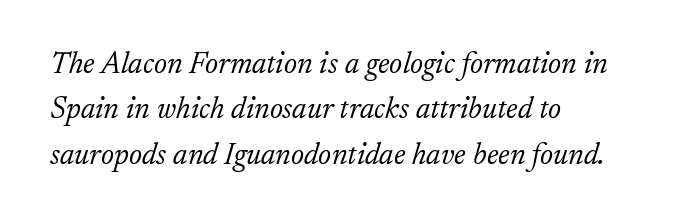
The image shows 30 px light serif type, italic (leaning right); set left-aligned, normal line spacing (1.51x), normal letter spacing, not underlined; low stroke contrast and a small x-height.
